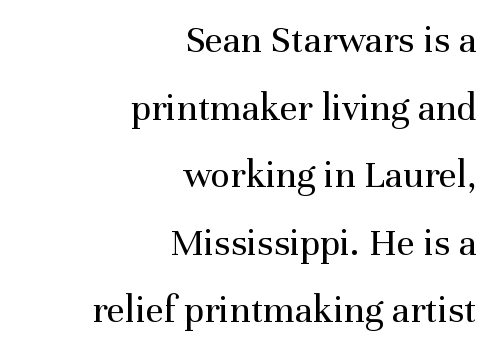
Every row of glyphs terminates at an identical x-position on the right. The space beneath each line is pristine and unruled. This is serif lettering, the kind often seen in printed books. This rendering leaves character spacing at its baseline value. How would I describe the line gaps? Plain and ordinary.
